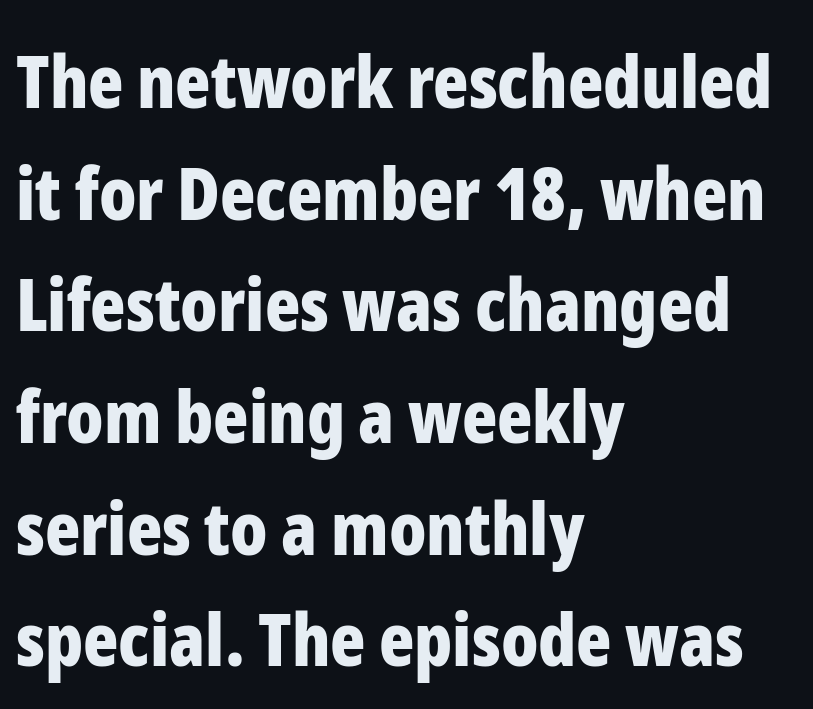
Q: Is the text bold? A: Yes.
Q: Is the text italic (slanted)? A: No, it is upright.
Q: Is the typeface a serif or a sans-serif typeface? A: Sans-serif.
Q: Is the text underlined? A: No.
Q: How is the paragraph aligned? A: Left-aligned.
Q: Is the spacing between letters normal or unusually wide? A: Normal.
Q: Is the spacing between lines tight, normal or loose? A: Normal.
Q: Width (condensed, normal, or wide)? A: Condensed.
Q: Stroke contrast? A: Low.
Q: x-height? A: Medium.
Q: Monospaced? A: No.
